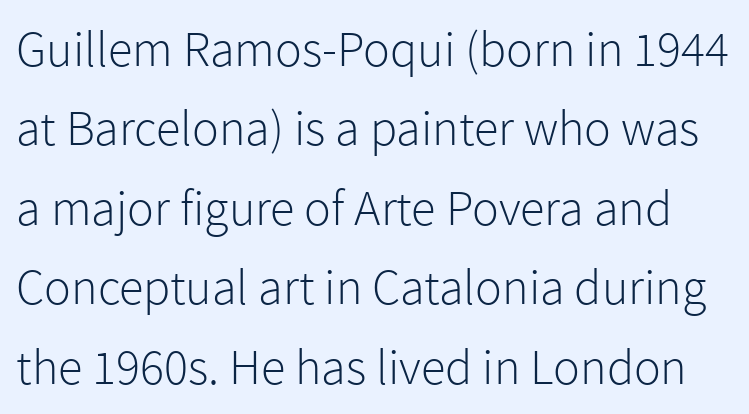
{"serif": "no", "italic": "no", "bold": "no", "weight": "light", "width": "normal", "x_height": "medium", "monospaced": "no", "underline": "no", "line_spacing": "normal", "line_spacing_ratio": 1.59, "letter_spacing": "normal", "letter_spacing_em": 0.0, "glyph_px": 50}
